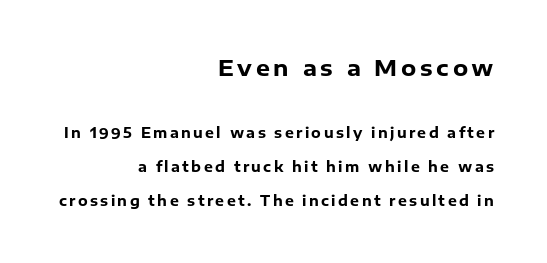
The space beneath each line is pristine and unruled. On the weight axis this lands at bold, roughly 700. The earlier block is typeset at a bigger size than the later block. Teacher's note: observe the even right margin — that is flush-right alignment. You could fit nearly another row in the gap between these rows.
